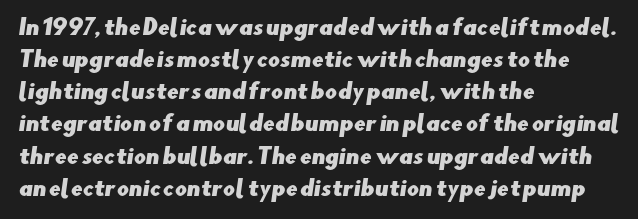
{"underline": "no", "align": "left", "line_spacing": "normal", "line_spacing_ratio": 1.53, "letter_spacing": "normal", "letter_spacing_em": 0.0, "glyph_px": 21}
